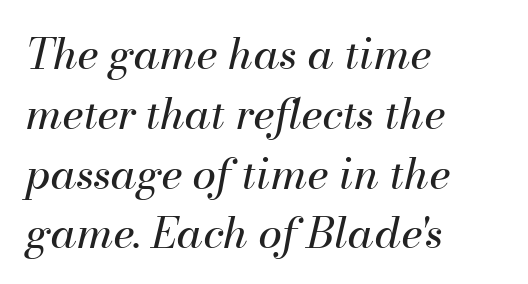
The image shows 43 px regular-weight type, italic (leaning right); set left-aligned, normal line spacing (1.39x), normal letter spacing, not underlined; medium stroke contrast and a small x-height.
